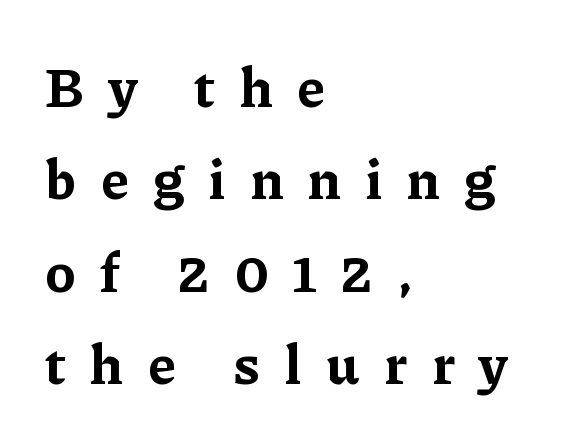
Here the designer chose a conventional face with non-uniform glyph widths. Look at the tracking — it's clearly loosened, letters drifting apart. Characters remain perfectly vertical along every line. The typeface chosen for these lines features serifs. These words are printed bold, with thick strokes throughout.
